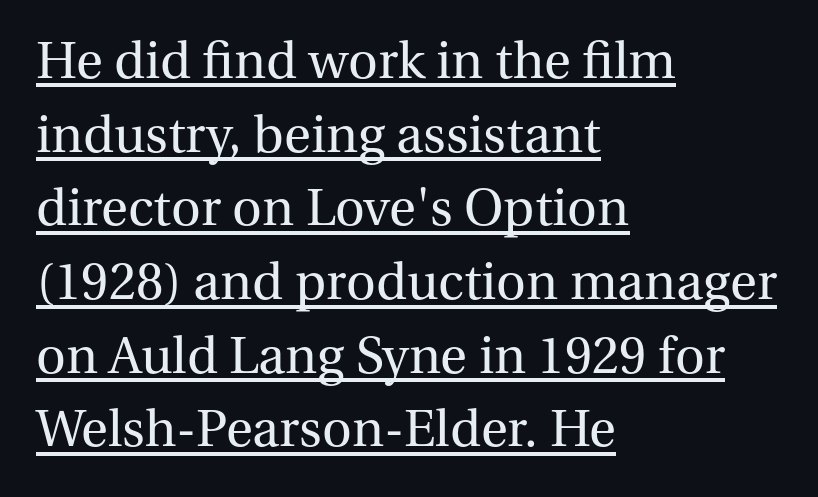
In terms of posture, this sample is upright. Every row of glyphs begins at an identical x-position on the left. Compared with undecorated copy, this sample adds a rule below the words. No extra tracking has been applied to these lines.
